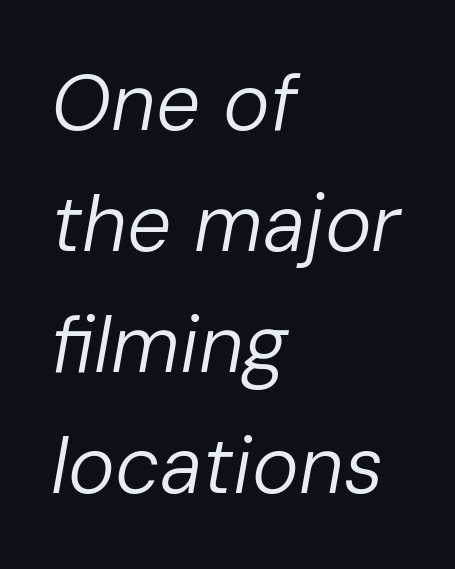
Q: Is the text bold? A: No.
Q: Is the text italic (slanted)? A: Yes, it leans right by about 10 degrees.
Q: Is the text underlined? A: No.
Q: How is the paragraph aligned? A: Left-aligned.
Q: Is the spacing between letters normal or unusually wide? A: Normal.
Q: Is the spacing between lines tight, normal or loose? A: Normal.
Q: Width (condensed, normal, or wide)? A: Normal.
Q: Stroke contrast? A: Low.
Q: x-height? A: Medium.
Q: Monospaced? A: No.
